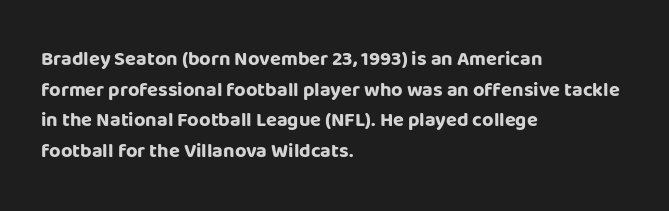
Underlining? Definitely not there. The paragraph has a hard left edge and a soft right edge. A typesetter would mark this as roman, not italic. What weight is shown? A full bold with thick strokes.
